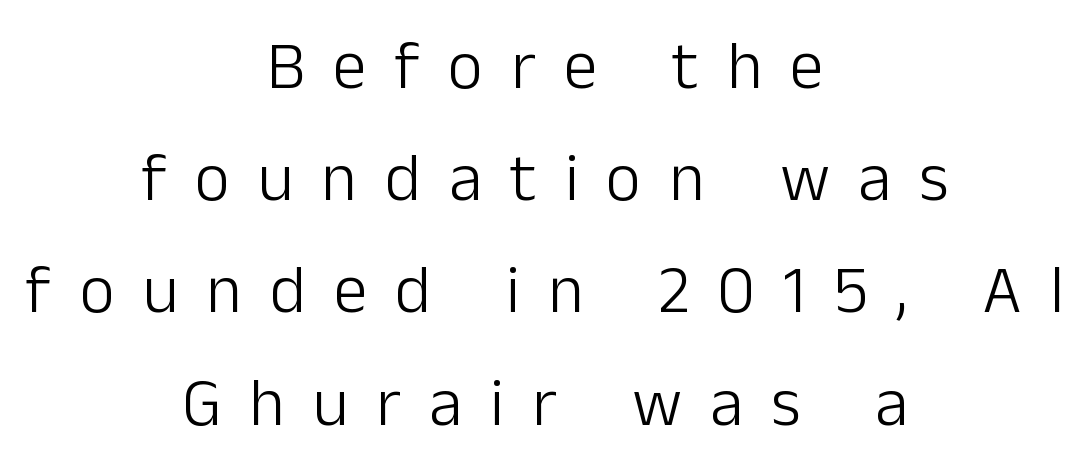
Do the letters lean? They stand straight. The paragraph shown floats in the horizontal middle. The font family rendered here belongs to the sans-serif group. Characters follow at a spacing far wider than the type designer built in. Letters have the restrained weight of plain body copy at most. Check the space under the baseline: it is left empty.
